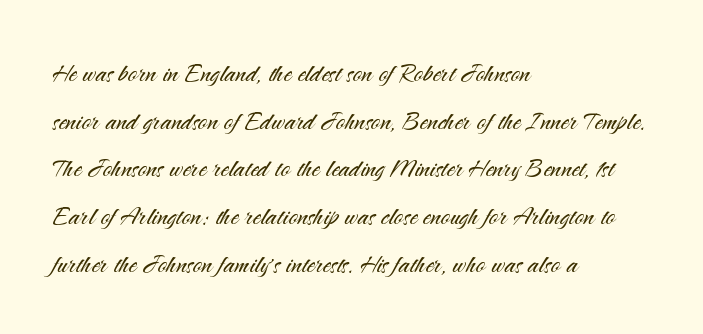
{"serif": "no", "bold": "no", "weight": "light", "width": "normal", "stroke_contrast": "medium", "x_height": "small", "monospaced": "no", "underline": "no", "align": "left", "line_spacing": "normal", "line_spacing_ratio": 1.49, "letter_spacing": "normal", "letter_spacing_em": 0.0, "glyph_px": 32}
